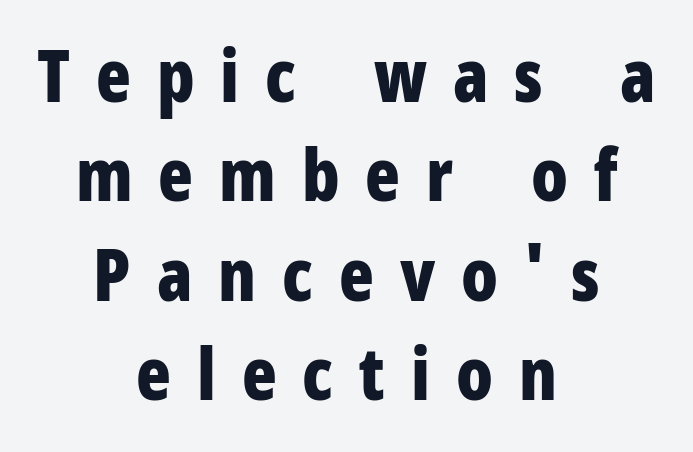
{"serif": "no", "italic": "no", "bold": "yes", "weight": "bold", "width": "condensed", "stroke_contrast": "low", "x_height": "medium", "monospaced": "no", "underline": "no", "align": "center", "line_spacing": "normal", "line_spacing_ratio": 1.38, "letter_spacing": "wide", "letter_spacing_em": 0.36, "glyph_px": 72}
